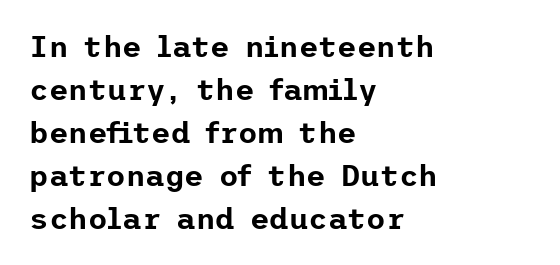
Does the lettering tilt? It doesn't — this is upright. The lines are quadded left. The font family rendered here belongs to the sans-serif group. The rendering keeps characters at their native spacing. Each row of text sits above clean, open space. Interline gaps are of average width in this sample.
